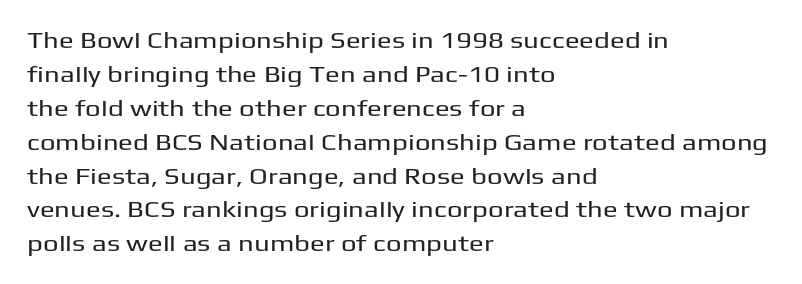
{"italic": "no", "underline": "no", "align": "left", "line_spacing": "normal", "line_spacing_ratio": 1.54, "letter_spacing": "normal", "letter_spacing_em": 0.0, "glyph_px": 22}
